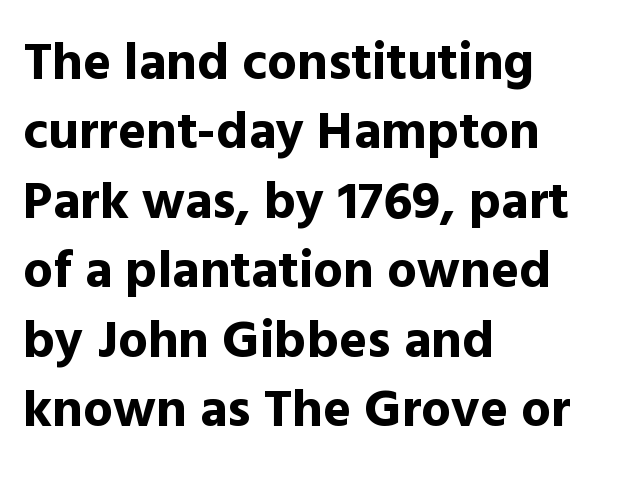
The font family rendered here belongs to the sans-serif group. Only glyphs here, with clear space below each row. Do the characters align in a grid? No, the font is proportional. The ragged edge is on the right, which tells us the setting is flush left. Leading: standard.
